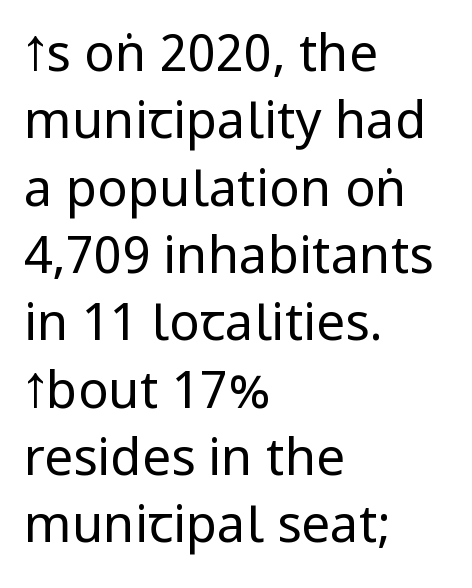
{"serif": "no", "italic": "no", "bold": "no", "weight": "regular", "width": "condensed", "stroke_contrast": "low", "x_height": "large", "monospaced": "no", "underline": "no", "align": "left", "line_spacing": "normal", "line_spacing_ratio": 1.32, "letter_spacing": "normal", "letter_spacing_em": 0.0, "glyph_px": 51}
